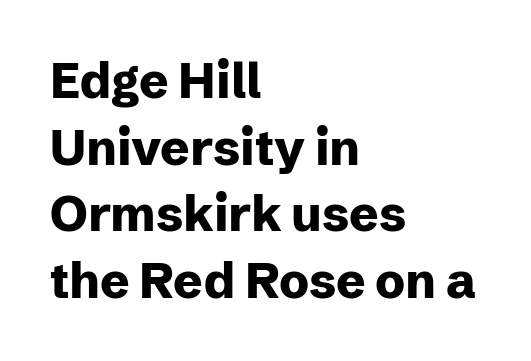
Q: Is the text bold? A: Yes.
Q: Is the text italic (slanted)? A: No, it is upright.
Q: Is the typeface a serif or a sans-serif typeface? A: Sans-serif.
Q: Is the text underlined? A: No.
Q: How is the paragraph aligned? A: Left-aligned.
Q: Is the spacing between letters normal or unusually wide? A: Normal.
Q: Is the spacing between lines tight, normal or loose? A: Normal.
Q: Width (condensed, normal, or wide)? A: Normal.
Q: Stroke contrast? A: Low.
Q: x-height? A: Medium.
Q: Monospaced? A: No.
